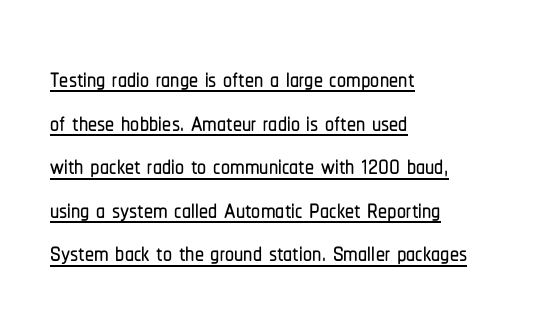
Q: Is the text italic (slanted)? A: No, it is upright.
Q: Is the typeface a serif or a sans-serif typeface? A: Sans-serif.
Q: Is the text underlined? A: Yes.
Q: How is the paragraph aligned? A: Left-aligned.
Q: Is the spacing between letters normal or unusually wide? A: Normal.
Q: Width (condensed, normal, or wide)? A: Condensed.
Q: Stroke contrast? A: Low.
Q: x-height? A: Medium.
Q: Monospaced? A: No.
